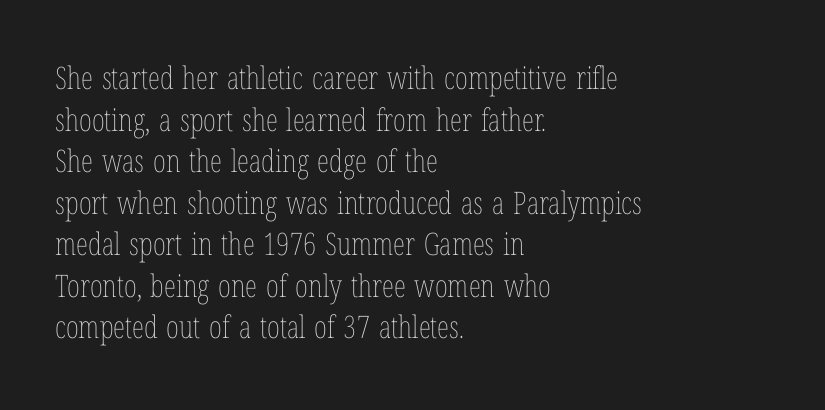
The image shows 31 px thin, condensed type, upright; set left-aligned, normal line spacing (1.34x), normal letter spacing, not underlined; low stroke contrast and a medium x-height.
